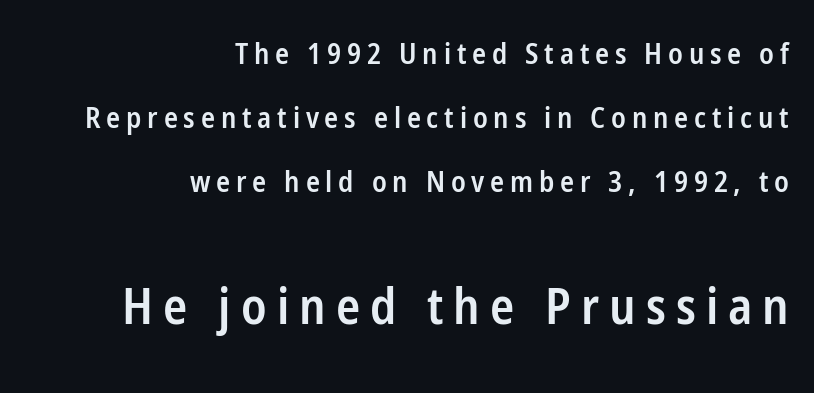
Tall strokes in this sample are plumb rather than angled. To sum up the face: it is a sans, with no serifs. Which margin do the lines hug? The right one — the left edge is uneven. These lines carry some extra weight — a demibold, not a full bold.
